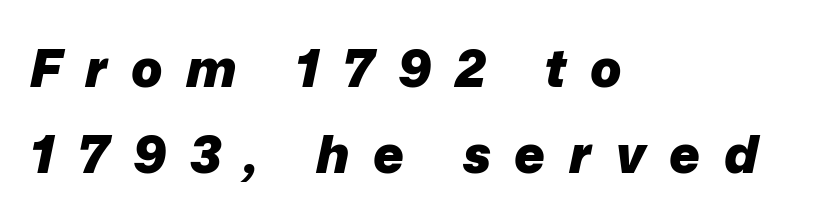
The image shows 52 px heavy type, italic (leaning right); set left-aligned, normal line spacing (1.65x), unusually wide letter spacing (+0.46 em), not underlined; low stroke contrast and a medium x-height.
